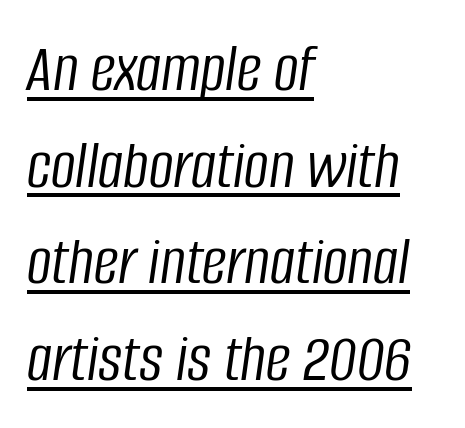
The image shows 69 px light, condensed type, italic (leaning right); set left-aligned, normal line spacing (1.4x), normal letter spacing, underlined; low stroke contrast and a large x-height.
